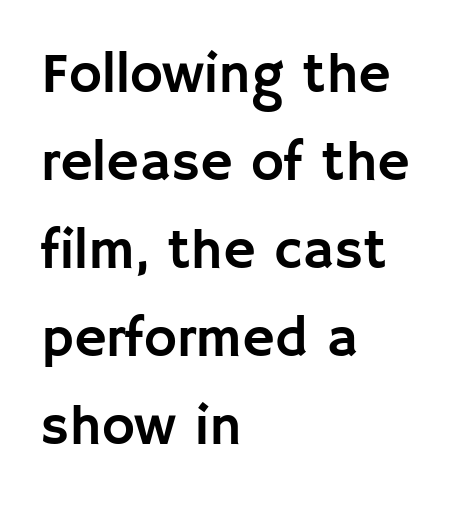
{"serif": "no", "italic": "no", "width": "normal", "stroke_contrast": "low", "x_height": "large", "monospaced": "no", "underline": "no", "align": "left", "line_spacing": "normal", "line_spacing_ratio": 1.57, "letter_spacing": "normal", "letter_spacing_em": 0.0, "glyph_px": 56}
